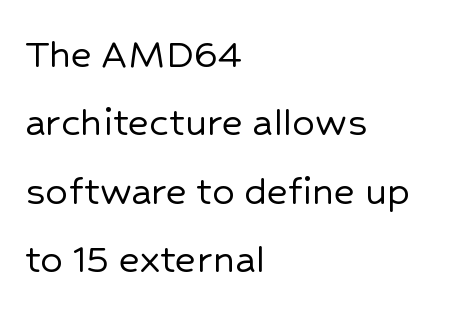
Q: Is the text italic (slanted)? A: No, it is upright.
Q: Is the typeface a serif or a sans-serif typeface? A: Sans-serif.
Q: Is the text underlined? A: No.
Q: How is the paragraph aligned? A: Left-aligned.
Q: Is the spacing between letters normal or unusually wide? A: Normal.
Q: Is the spacing between lines tight, normal or loose? A: Normal.
Q: Width (condensed, normal, or wide)? A: Normal.
Q: Stroke contrast? A: Low.
Q: x-height? A: Medium.
Q: Monospaced? A: No.
